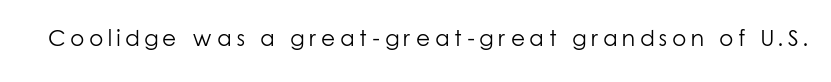
Q: Is the text bold? A: No.
Q: Is the text italic (slanted)? A: No, it is upright.
Q: Is the text underlined? A: No.
